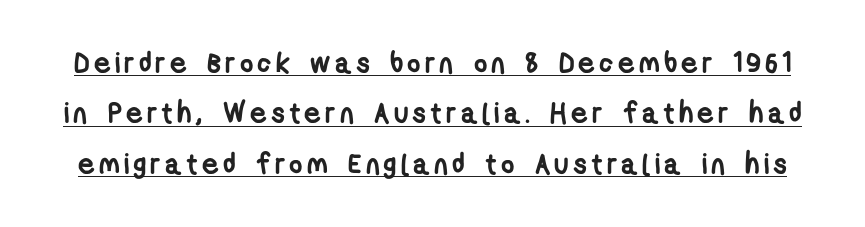
{"serif": "no", "bold": "yes", "weight": "semibold", "width": "condensed", "stroke_contrast": "low", "x_height": "medium", "monospaced": "no", "underline": "yes", "line_spacing_ratio": 1.74, "glyph_px": 29}
